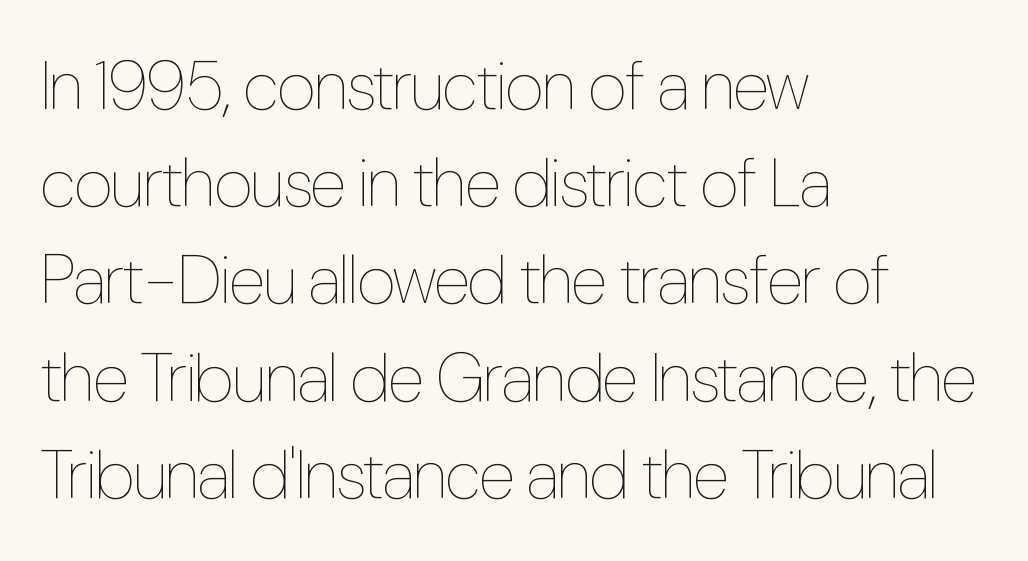
Q: Is the text bold? A: No.
Q: Is the text italic (slanted)? A: No, it is upright.
Q: Is the text underlined? A: No.
Q: How is the paragraph aligned? A: Left-aligned.
Q: Is the spacing between letters normal or unusually wide? A: Normal.
Q: Is the spacing between lines tight, normal or loose? A: Normal.
Q: Width (condensed, normal, or wide)? A: Condensed.
Q: Stroke contrast? A: Low.
Q: x-height? A: Medium.
Q: Monospaced? A: No.
